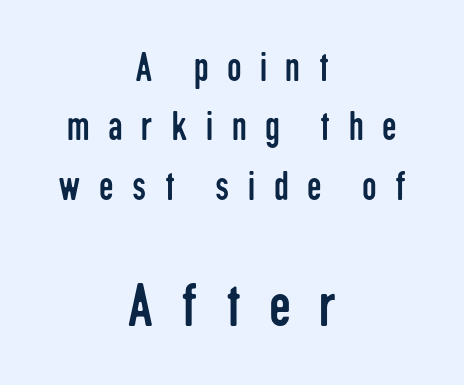
Q: Is the text bold? A: No.
Q: Is the text italic (slanted)? A: No, it is upright.
Q: Is the typeface a serif or a sans-serif typeface? A: Sans-serif.
Q: Is the text underlined? A: No.
Q: How is the paragraph aligned? A: Centered.
Q: Is the spacing between letters normal or unusually wide? A: Unusually wide.
Q: Is the spacing between lines tight, normal or loose? A: Normal.
Q: Which block of text is set in a larger size, the first (top) or the second (bottom)? A: The second (bottom) one.
Q: Width (condensed, normal, or wide)? A: Condensed.
Q: Stroke contrast? A: Low.
Q: x-height? A: Medium.
Q: Monospaced? A: No.
